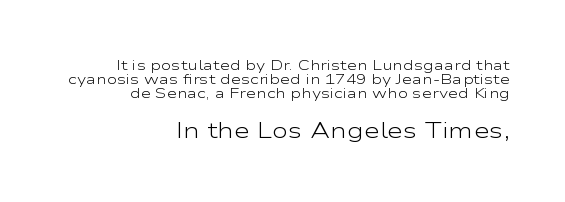
The second block has been scaled up relative to the first. Standard letterfit; no display-style spreading of the glyphs. Posture: upright roman. Stroke mass is kept to a normal reading level or below. The passage is arranged like a letterhead date or caption credit — flush right. How would I describe the line gaps? Narrow and economical.
